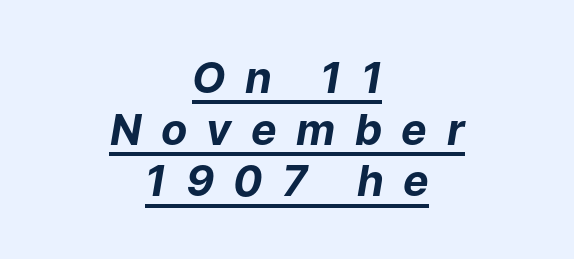
{"italic": "yes", "lean": "right", "slant_degrees": 9, "bold": "yes", "weight": "bold", "width": "normal", "stroke_contrast": "low", "x_height": "medium", "monospaced": "no", "underline": "yes", "align": "center", "line_spacing_ratio": 1.2, "letter_spacing": "wide", "letter_spacing_em": 0.45, "glyph_px": 43}
